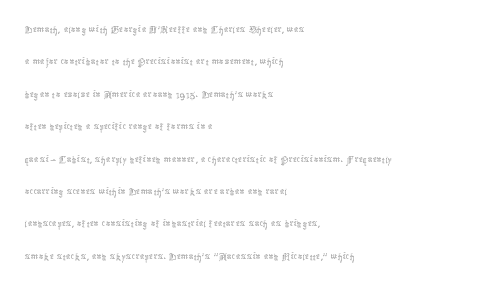
Q: Is the text bold? A: No.
Q: Is the text italic (slanted)? A: No, it is upright.
Q: Is the text underlined? A: No.
Q: How is the paragraph aligned? A: Left-aligned.
Q: Is the spacing between letters normal or unusually wide? A: Normal.
Q: Is the spacing between lines tight, normal or loose? A: Normal.
